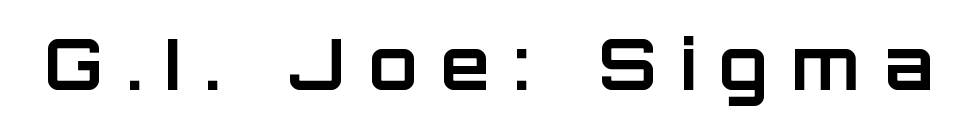
{"serif": "no", "italic": "no", "bold": "yes", "weight": "bold", "width": "normal", "stroke_contrast": "low", "x_height": "large", "monospaced": "no", "underline": "no", "letter_spacing": "wide", "letter_spacing_em": 0.33, "glyph_px": 71}
